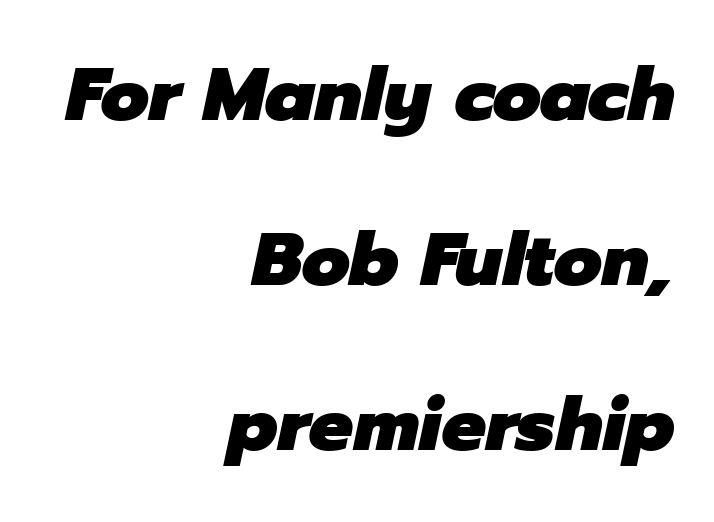
Q: Is the text bold? A: Yes.
Q: Is the text italic (slanted)? A: Yes, it leans right by about 12 degrees.
Q: Is the text underlined? A: No.
Q: How is the paragraph aligned? A: Right-aligned.
Q: Is the spacing between letters normal or unusually wide? A: Normal.
Q: Is the spacing between lines tight, normal or loose? A: Loose.
Q: Width (condensed, normal, or wide)? A: Normal.
Q: Stroke contrast? A: Low.
Q: x-height? A: Medium.
Q: Monospaced? A: No.
